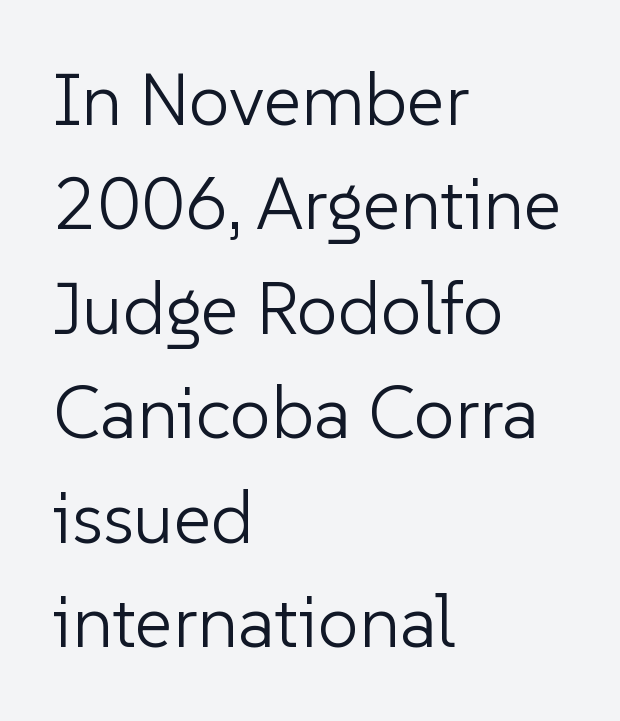
Q: Is the text bold? A: No.
Q: Is the text italic (slanted)? A: No, it is upright.
Q: Is the typeface a serif or a sans-serif typeface? A: Sans-serif.
Q: Is the text underlined? A: No.
Q: How is the paragraph aligned? A: Left-aligned.
Q: Is the spacing between letters normal or unusually wide? A: Normal.
Q: Is the spacing between lines tight, normal or loose? A: Normal.
Q: Width (condensed, normal, or wide)? A: Normal.
Q: Stroke contrast? A: Low.
Q: x-height? A: Medium.
Q: Monospaced? A: No.
